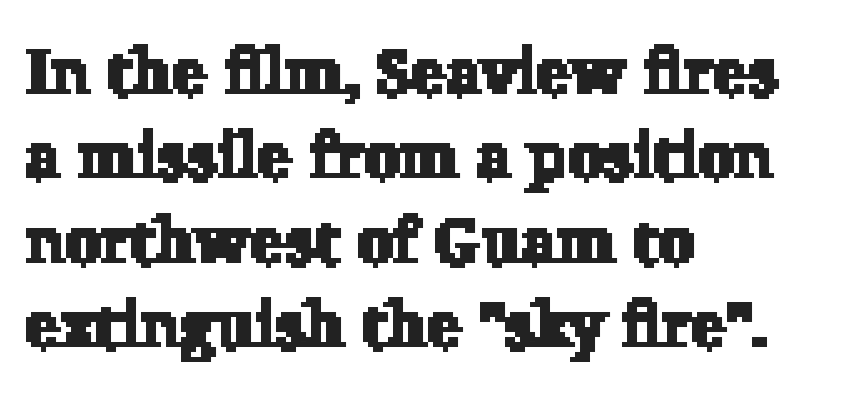
Q: Is the typeface a serif or a sans-serif typeface? A: Serif.
Q: Is the text underlined? A: No.
Q: How is the paragraph aligned? A: Left-aligned.
Q: Is the spacing between letters normal or unusually wide? A: Normal.
Q: Is the spacing between lines tight, normal or loose? A: Normal.
Q: Width (condensed, normal, or wide)? A: Normal.
Q: Stroke contrast? A: Low.
Q: x-height? A: Medium.
Q: Monospaced? A: No.
